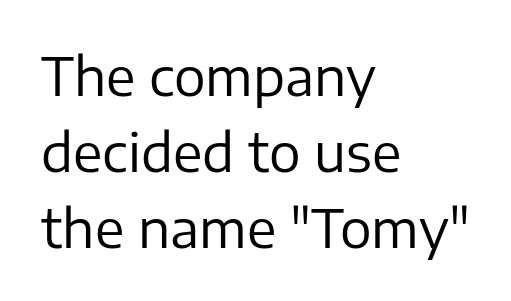
{"serif": "no", "italic": "no", "bold": "no", "weight": "regular", "width": "normal", "stroke_contrast": "low", "x_height": "medium", "monospaced": "no", "underline": "no", "align": "left", "line_spacing": "normal", "line_spacing_ratio": 1.43, "letter_spacing": "normal", "letter_spacing_em": 0.0, "glyph_px": 53}
